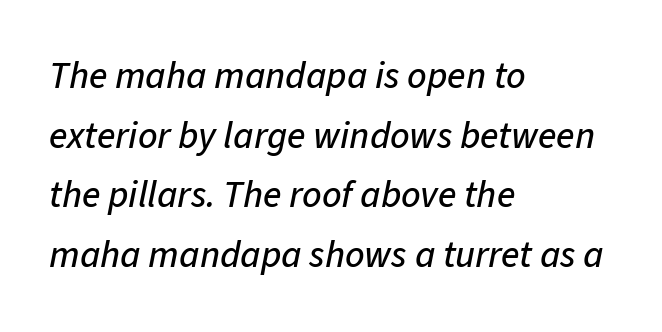
The image shows 38 px text type, italic (leaning right); set left-aligned, normal line spacing (1.57x), normal letter spacing, not underlined; low stroke contrast and a medium x-height.
